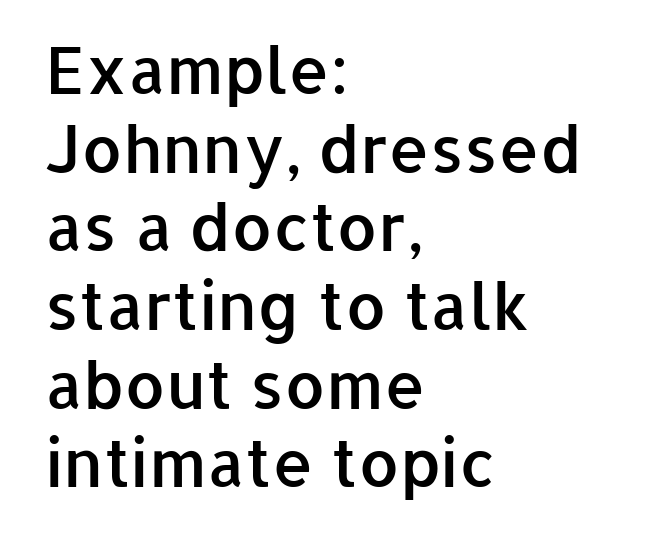
{"serif": "no", "italic": "no", "bold": "semi", "weight": "semibold", "width": "normal", "stroke_contrast": "low", "x_height": "medium", "monospaced": "no", "underline": "no", "align": "left", "line_spacing_ratio": 1.21, "letter_spacing": "normal", "letter_spacing_em": 0.0, "glyph_px": 65}
